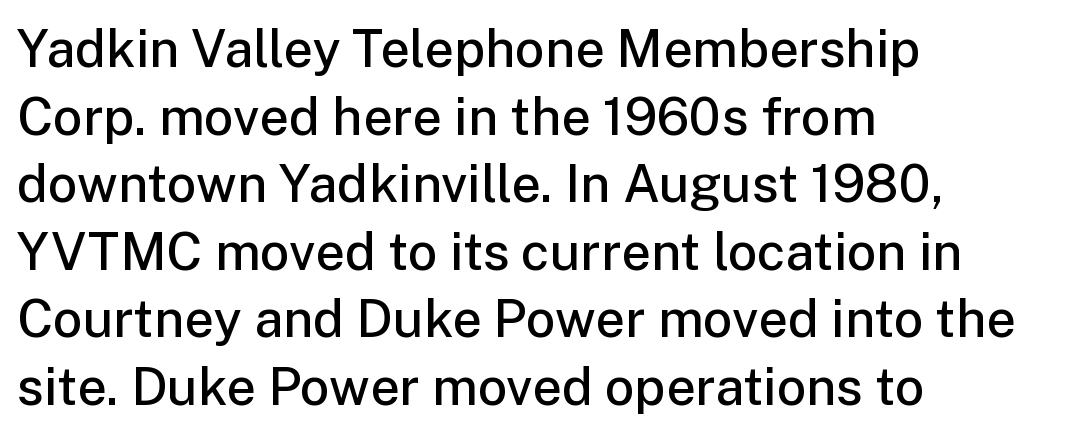
{"serif": "no", "italic": "no", "bold": "semi", "weight": "semibold", "width": "normal", "stroke_contrast": "low", "x_height": "medium", "monospaced": "no", "underline": "no", "align": "left", "line_spacing": "normal", "line_spacing_ratio": 1.3, "letter_spacing": "normal", "letter_spacing_em": 0.0, "glyph_px": 52}
